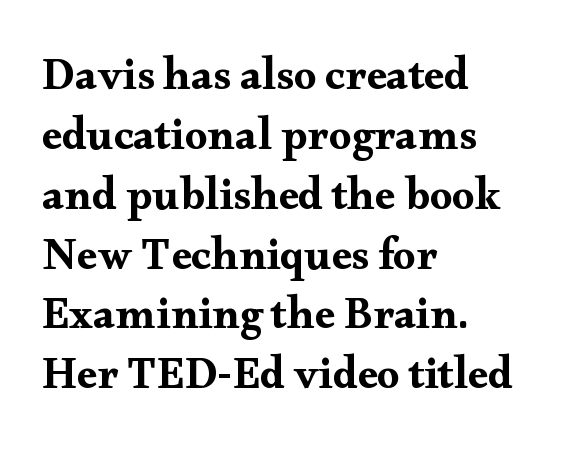
The lines in this sample share a left origin and differ only in where they stop. Look at the bottom of the vertical strokes: they flare into serifs here. Letter spacing: default. The string is rendered with underlining switched off. Students, observe: this is what conventionally led text looks like.
